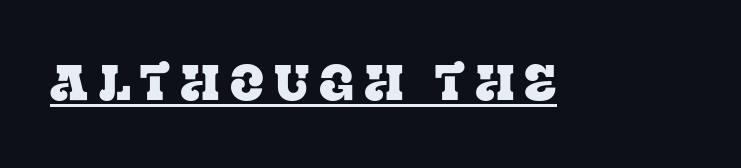
{"serif": "yes", "italic": "no", "width": "normal", "stroke_contrast": "low", "x_height": "large", "monospaced": "no", "underline": "yes", "letter_spacing": "wide", "letter_spacing_em": 0.2, "glyph_px": 50}
